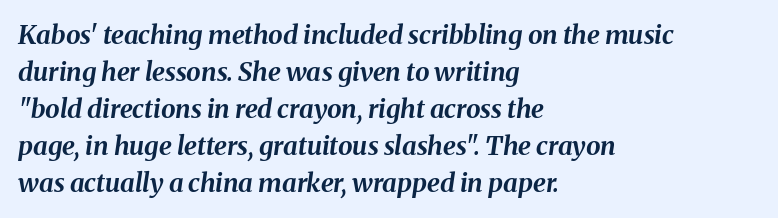
The image shows 26 px bold type, italic (leaning right); set left-aligned, normal line spacing (1.42x), normal letter spacing, not underlined.
